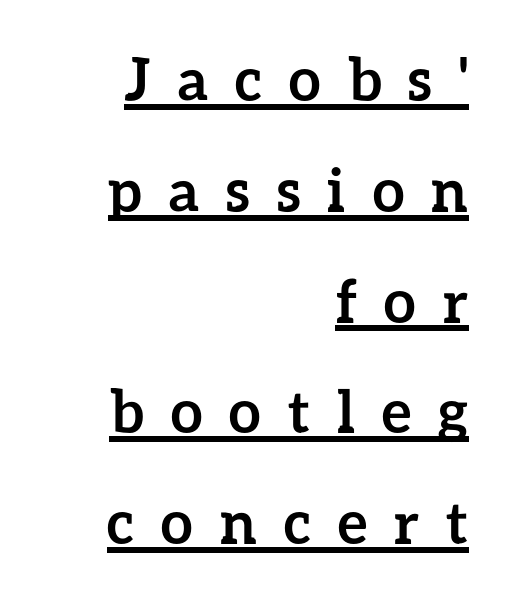
{"italic": "no", "bold": "yes", "weight": "semibold", "width": "normal", "stroke_contrast": "low", "x_height": "medium", "monospaced": "no", "underline": "yes", "align": "right", "line_spacing": "loose", "line_spacing_ratio": 1.91, "letter_spacing": "wide", "letter_spacing_em": 0.47, "glyph_px": 58}
